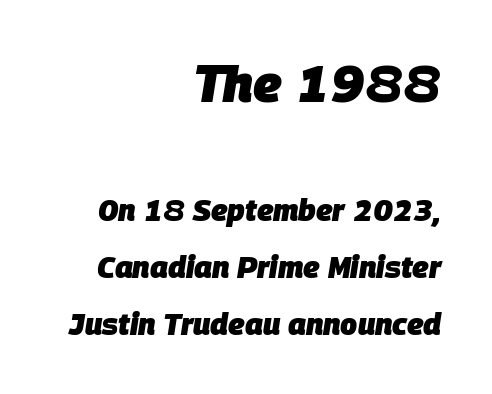
In terms of posture, this sample is oblique. The specimen omits any rule beneath the text block's lines. Where is the straight margin? On the right. Short note: letters normally spaced.
